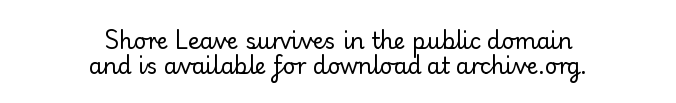
{"italic": "no", "bold": "no", "underline": "no", "align": "center", "line_spacing": "tight", "line_spacing_ratio": 1.13, "letter_spacing": "normal", "letter_spacing_em": 0.0, "glyph_px": 22}
